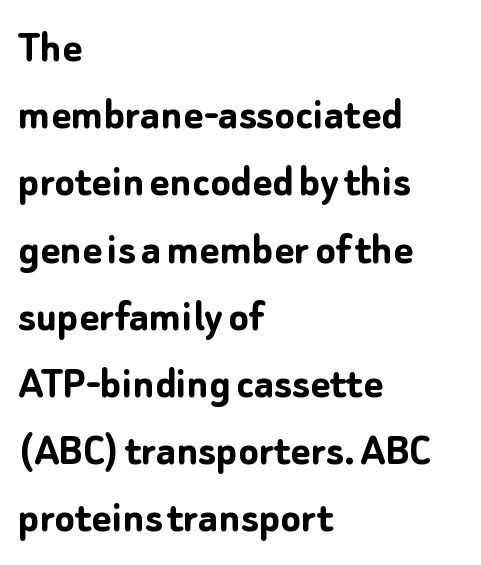
Ordinary non-slanted type is in use. Nothing unusual about the tracking: characters are spaced as the font intends. The passage is arranged the way most books set body copy — flush left. Summary of vertical rhythm: regular, with standard interline spacing.
